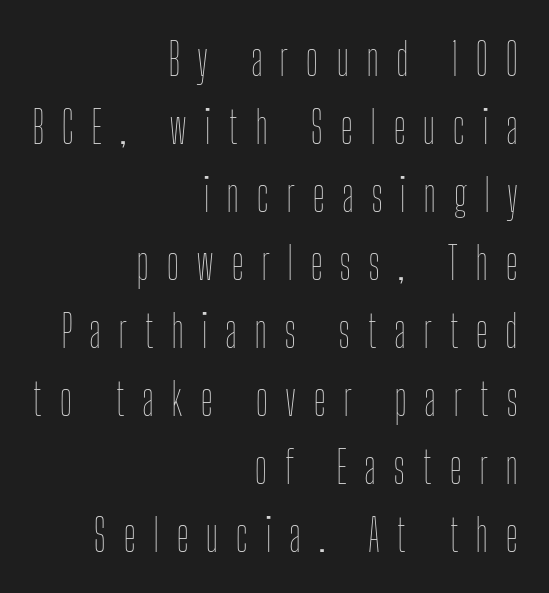
{"italic": "no", "bold": "no", "weight": "thin", "width": "condensed", "stroke_contrast": "low", "x_height": "medium", "monospaced": "no", "underline": "no", "align": "right", "line_spacing": "normal", "line_spacing_ratio": 1.51, "letter_spacing": "wide", "letter_spacing_em": 0.37, "glyph_px": 45}
